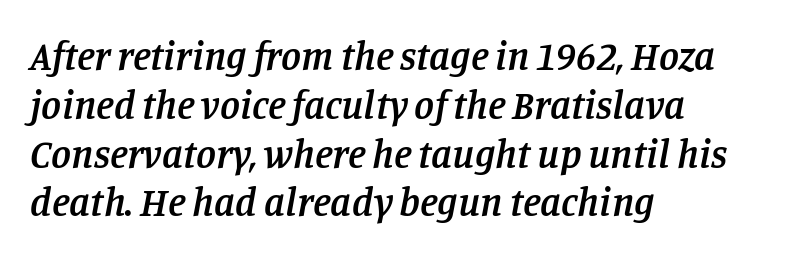
{"serif": "yes", "italic": "yes", "lean": "right", "slant_degrees": 11, "bold": "semi", "weight": "semibold", "width": "normal", "stroke_contrast": "low", "x_height": "large", "monospaced": "no", "underline": "no", "align": "left", "line_spacing_ratio": 1.22, "letter_spacing": "normal", "letter_spacing_em": 0.0, "glyph_px": 40}
